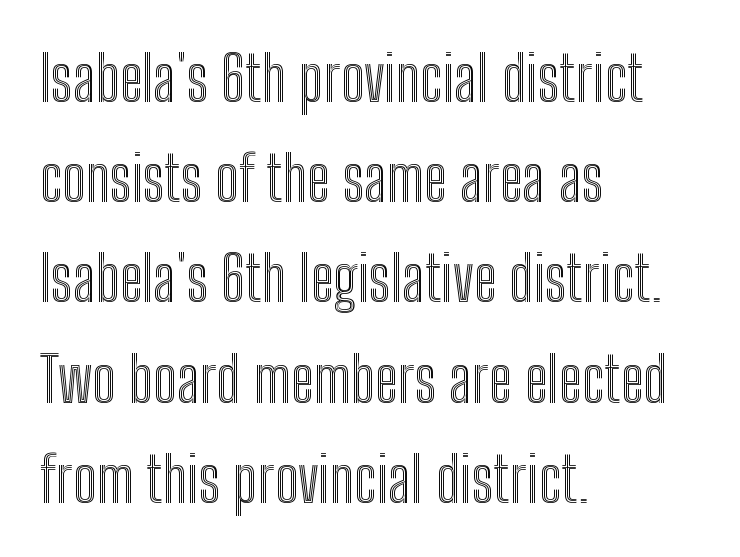
The image shows 63 px condensed type, upright; set left-aligned, normal line spacing (1.59x), normal letter spacing, not underlined; a medium x-height.
